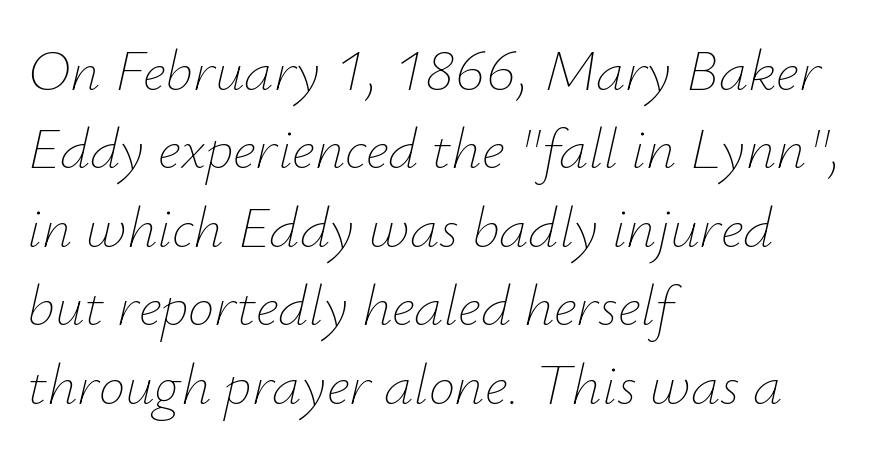
A typesetter would call this proportional, since set widths differ per character. The lines are quadded left. Characters are canted at an angle relative to the baseline's perpendicular. Nothing unusual about the tracking: characters are spaced as the font intends. Summary of weight: not heavy and not bold. Descenders hang freely into open space.
